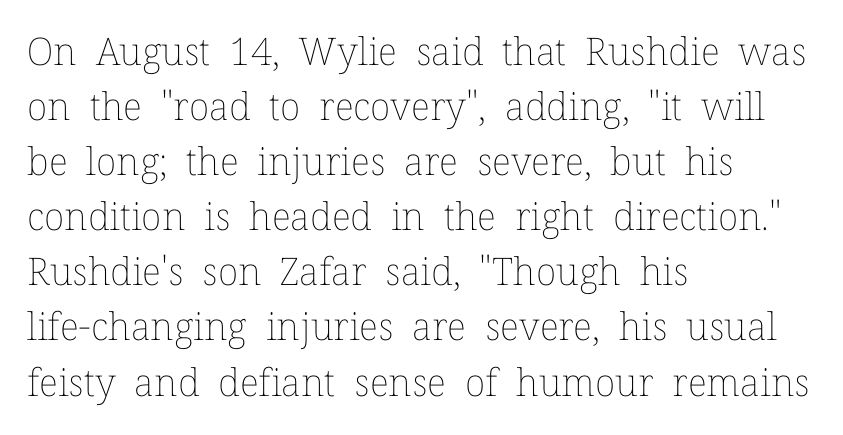
Q: Is the text bold? A: No.
Q: Is the text italic (slanted)? A: No, it is upright.
Q: Is the text underlined? A: No.
Q: How is the paragraph aligned? A: Left-aligned.
Q: Is the spacing between letters normal or unusually wide? A: Normal.
Q: Is the spacing between lines tight, normal or loose? A: Normal.
Q: Width (condensed, normal, or wide)? A: Normal.
Q: Stroke contrast? A: Low.
Q: x-height? A: Medium.
Q: Monospaced? A: No.
